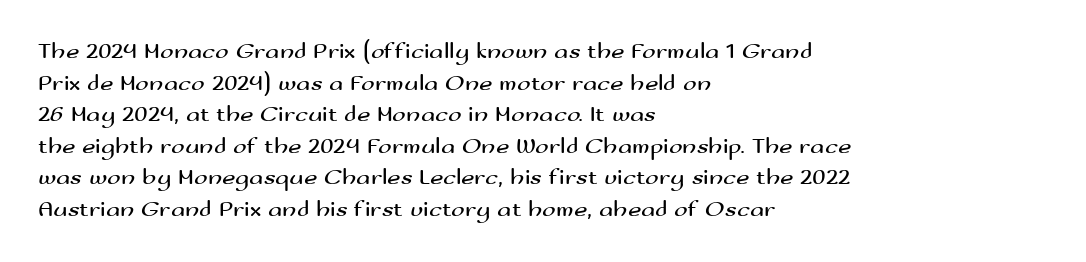
The strokes are not fattened; the text isn't bold. Beneath every word, the page is bare. Every row of glyphs begins at an identical x-position on the left. In terms of posture, this sample is upright.
